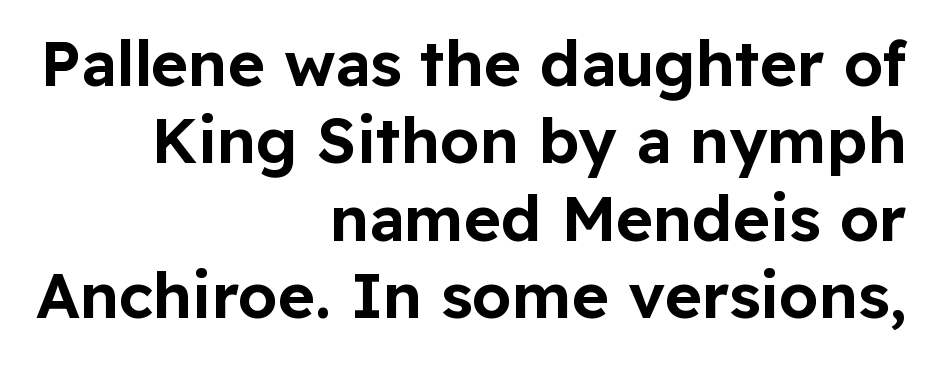
Q: Is the text italic (slanted)? A: No, it is upright.
Q: Is the typeface a serif or a sans-serif typeface? A: Sans-serif.
Q: Is the text underlined? A: No.
Q: How is the paragraph aligned? A: Right-aligned.
Q: Is the spacing between letters normal or unusually wide? A: Normal.
Q: Width (condensed, normal, or wide)? A: Normal.
Q: Stroke contrast? A: Low.
Q: x-height? A: Medium.
Q: Monospaced? A: No.
